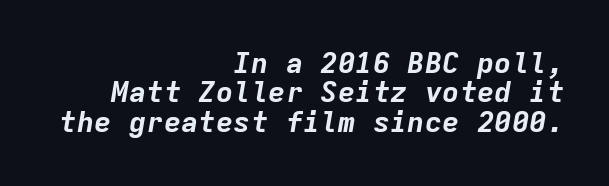
The image shows 29 px bold type, italic (leaning right), monospaced; set right-aligned, tight line spacing (1.01x), normal letter spacing, not underlined; low stroke contrast and a medium x-height.
